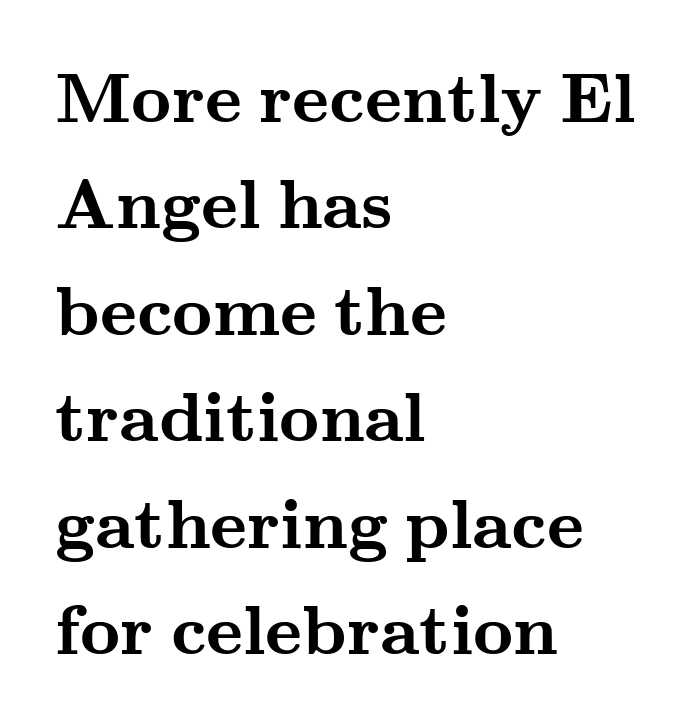
A classic flush-left, rag-right setting is used for this passage. I'd call this a serif setting — the letters wear small feet. The passage shown is typed in a proportional face where columns would drift. Is there any slant? The stems are plumb.
